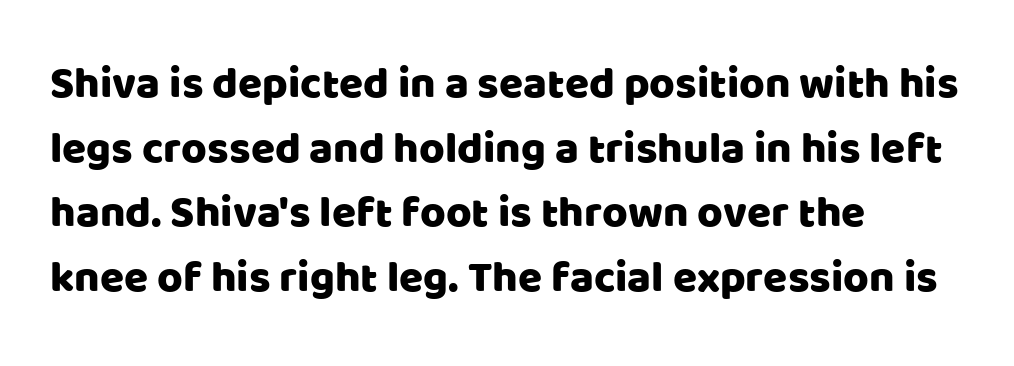
Q: Is the text italic (slanted)? A: No, it is upright.
Q: Is the typeface a serif or a sans-serif typeface? A: Sans-serif.
Q: Is the text underlined? A: No.
Q: How is the paragraph aligned? A: Left-aligned.
Q: Is the spacing between letters normal or unusually wide? A: Normal.
Q: Is the spacing between lines tight, normal or loose? A: Normal.
Q: Width (condensed, normal, or wide)? A: Normal.
Q: Stroke contrast? A: Low.
Q: x-height? A: Large.
Q: Monospaced? A: No.
